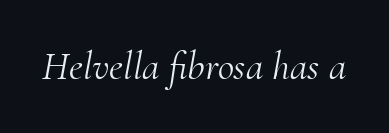
{"serif": "yes", "italic": "yes", "lean": "right", "slant_degrees": 10, "bold": "no", "weight": "light", "width": "normal", "stroke_contrast": "medium", "x_height": "small", "monospaced": "no", "underline": "no", "letter_spacing": "normal", "letter_spacing_em": 0.0, "glyph_px": 40}
